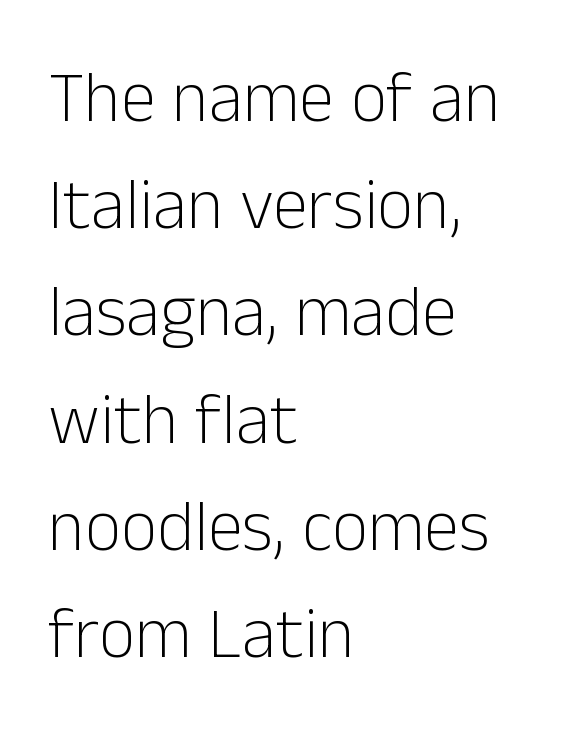
The specimen omits any rule beneath the text block's lines. Nothing unusual about the tracking: characters are spaced as the font intends. Classification — sans serif. Each line starts at the same left margin while the right side varies. On a weight scale, this lands at 450 or below. Ordinary non-slanted type is in use.
